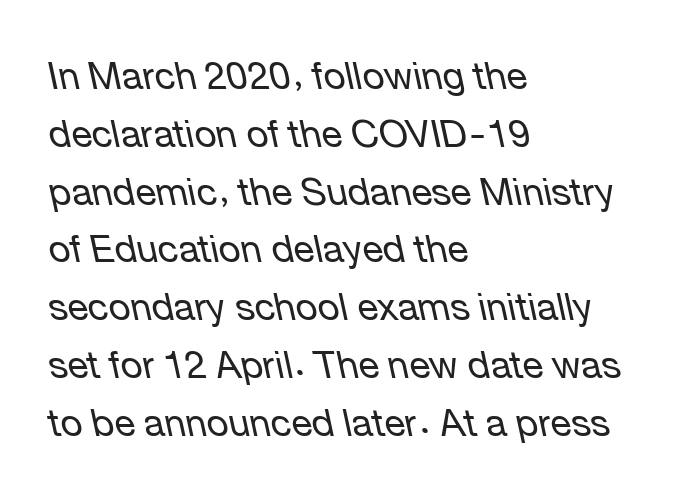
Stems and bowls with no extra thickness — not bold. The lines in this sample share a left origin and differ only in where they stop. The designer left line spacing at the default. Any mark beneath the type? The region is blank.
